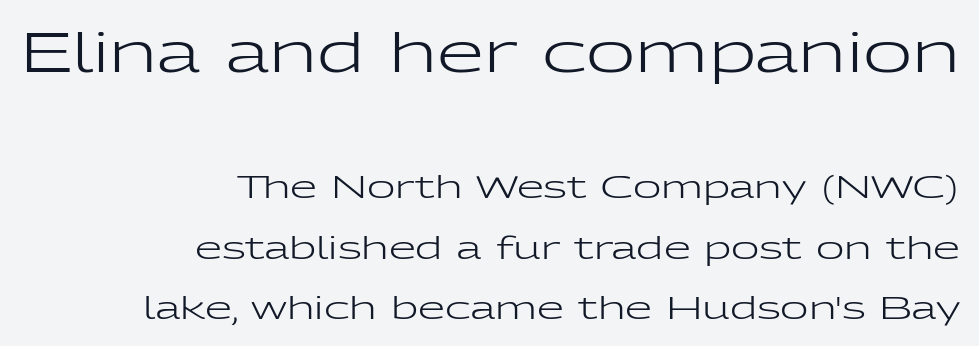
The image shows 54 px regular-weight, wide sans-serif type, upright; set right-aligned, loose line spacing (1.95x), normal letter spacing, not underlined; the first (top) block is 1.74x larger; low stroke contrast and a medium x-height.
